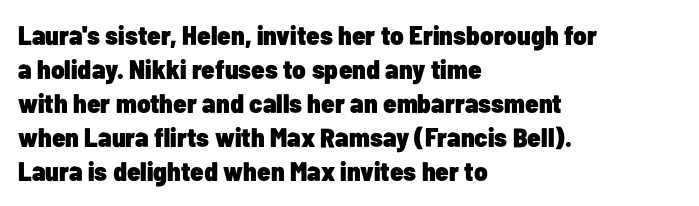
Q: Is the text bold? A: Yes.
Q: Is the text italic (slanted)? A: No, it is upright.
Q: Is the text underlined? A: No.
Q: How is the paragraph aligned? A: Left-aligned.
Q: Is the spacing between letters normal or unusually wide? A: Normal.
Q: Is the spacing between lines tight, normal or loose? A: Normal.
